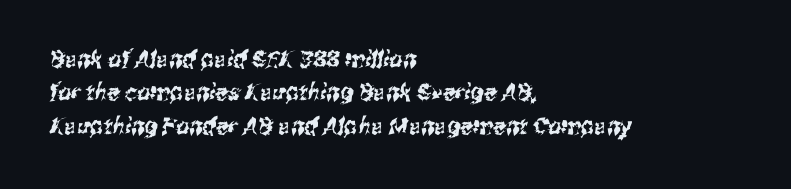
The foot of each line stays bare and open. Leading: standard. Horizontally, the lines are justified to the leading edge only. Tracking value appears to be zero — textbook default spacing.
